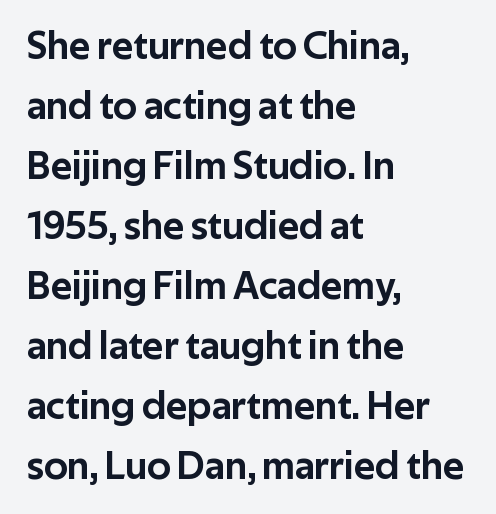
{"serif": "no", "italic": "no", "width": "normal", "stroke_contrast": "low", "x_height": "medium", "monospaced": "no", "underline": "no", "align": "left", "line_spacing": "normal", "line_spacing_ratio": 1.5, "letter_spacing": "normal", "letter_spacing_em": 0.0, "glyph_px": 40}
